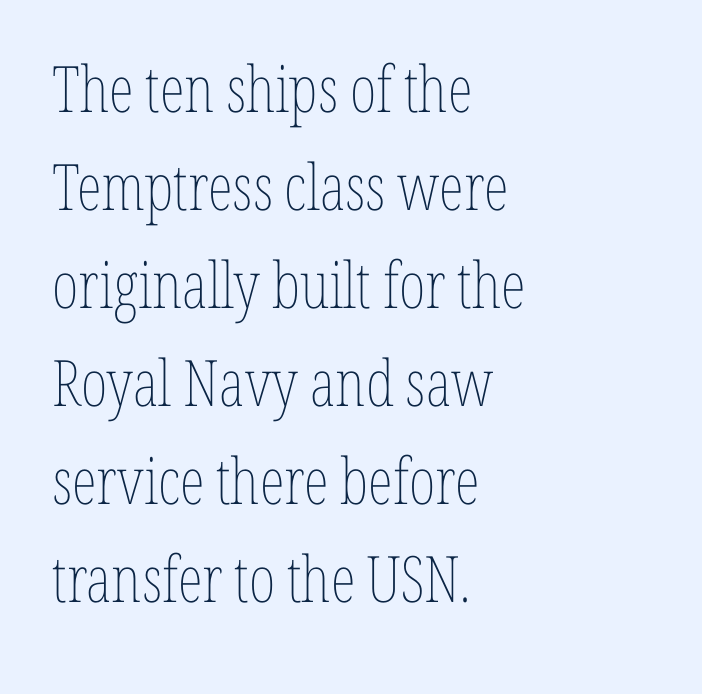
The image shows 64 px thin, condensed type, upright; set left-aligned, normal line spacing (1.53x), normal letter spacing, not underlined; low stroke contrast and a medium x-height.
